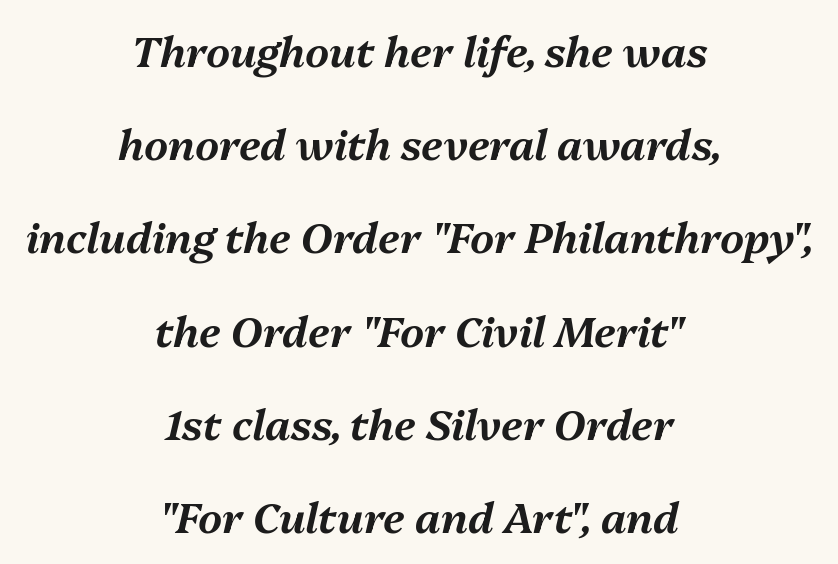
Q: Is the text italic (slanted)? A: Yes, it leans right by about 13 degrees.
Q: Is the text underlined? A: No.
Q: How is the paragraph aligned? A: Centered.
Q: Is the spacing between letters normal or unusually wide? A: Normal.
Q: Is the spacing between lines tight, normal or loose? A: Loose.
Q: Width (condensed, normal, or wide)? A: Normal.
Q: Stroke contrast? A: Medium.
Q: x-height? A: Medium.
Q: Monospaced? A: No.
